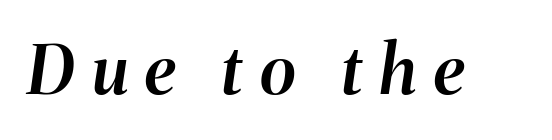
The image shows 68 px semibold type, italic (leaning right); set unusually wide letter spacing (+0.26 em), not underlined; medium stroke contrast and a medium x-height.
